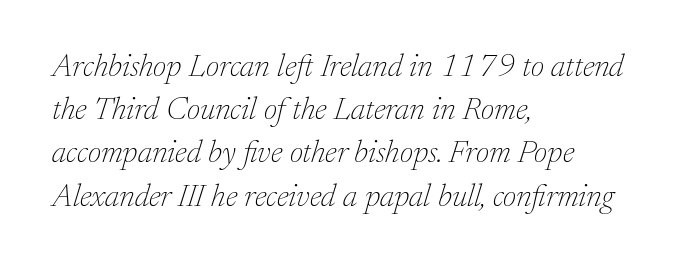
{"serif": "yes", "italic": "yes", "lean": "right", "slant_degrees": 17, "bold": "no", "weight": "thin", "width": "normal", "stroke_contrast": "low", "x_height": "medium", "monospaced": "no", "underline": "no", "align": "left", "line_spacing": "normal", "line_spacing_ratio": 1.35, "letter_spacing": "normal", "letter_spacing_em": 0.0, "glyph_px": 32}
